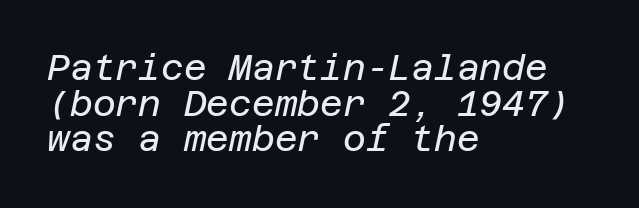
{"italic": "yes", "lean": "right", "slant_degrees": 12, "bold": "no", "weight": "regular", "width": "normal", "stroke_contrast": "low", "x_height": "large", "underline": "no", "align": "left", "line_spacing": "tight", "line_spacing_ratio": 1.02, "letter_spacing": "normal", "letter_spacing_em": 0.0, "glyph_px": 35}
